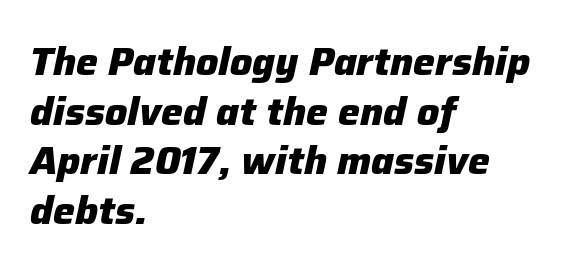
Q: Is the text bold? A: Yes.
Q: Is the text italic (slanted)? A: Yes, it leans right by about 12 degrees.
Q: Is the text underlined? A: No.
Q: How is the paragraph aligned? A: Left-aligned.
Q: Is the spacing between letters normal or unusually wide? A: Normal.
Q: Is the spacing between lines tight, normal or loose? A: Normal.
Q: Width (condensed, normal, or wide)? A: Normal.
Q: Stroke contrast? A: Low.
Q: x-height? A: Medium.
Q: Monospaced? A: No.
